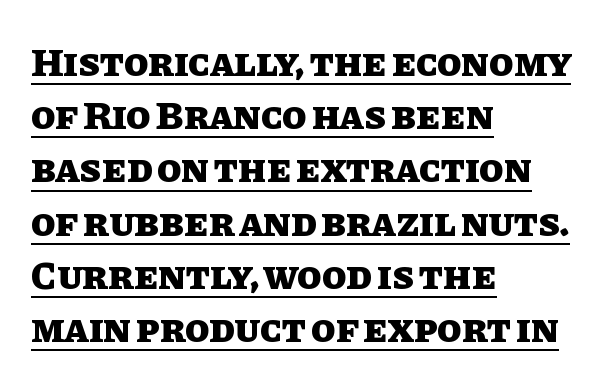
Q: Is the text bold? A: Yes.
Q: Is the text italic (slanted)? A: No, it is upright.
Q: Is the text underlined? A: Yes.
Q: How is the paragraph aligned? A: Left-aligned.
Q: Is the spacing between letters normal or unusually wide? A: Normal.
Q: Is the spacing between lines tight, normal or loose? A: Normal.
Q: Width (condensed, normal, or wide)? A: Normal.
Q: Stroke contrast? A: Low.
Q: x-height? A: Large.
Q: Monospaced? A: No.
